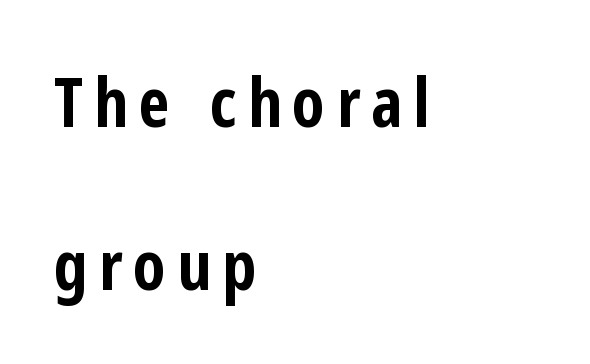
{"serif": "no", "italic": "no", "bold": "yes", "weight": "bold", "width": "condensed", "stroke_contrast": "low", "x_height": "medium", "monospaced": "no", "underline": "no", "align": "left", "line_spacing": "loose", "line_spacing_ratio": 2.39, "glyph_px": 68}
